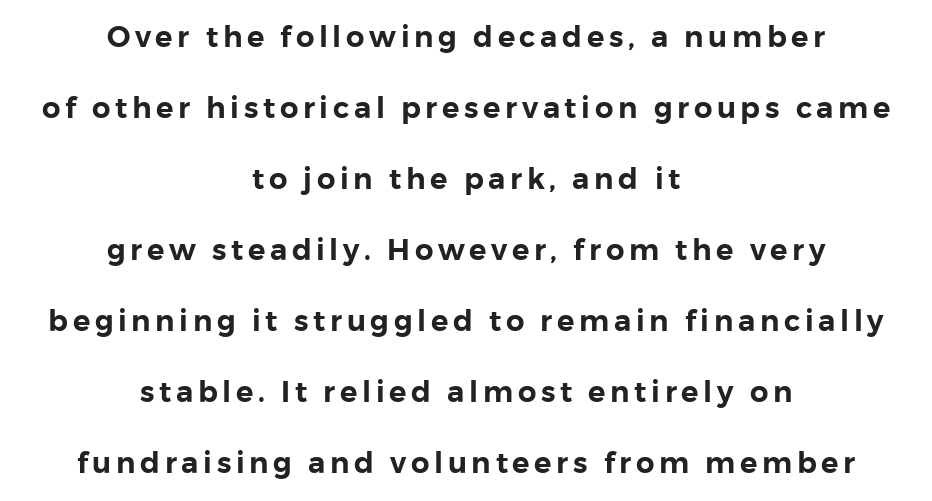
The image shows 29 px sans-serif type, upright; set centered, loose line spacing (2.45x), not underlined; low stroke contrast and a medium x-height.
